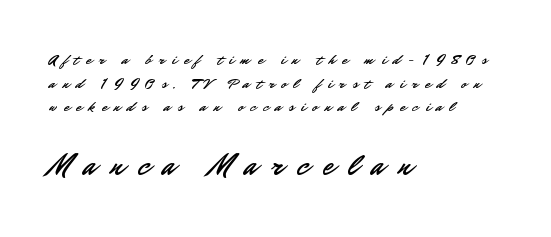
Q: Is the text italic (slanted)? A: Yes.
Q: Is the typeface a serif or a sans-serif typeface? A: Sans-serif.
Q: Is the text underlined? A: No.
Q: How is the paragraph aligned? A: Left-aligned.
Q: Is the spacing between letters normal or unusually wide? A: Unusually wide.
Q: Is the spacing between lines tight, normal or loose? A: Normal.
Q: Which block of text is set in a larger size, the first (top) or the second (bottom)? A: The second (bottom) one.
Q: Width (condensed, normal, or wide)? A: Normal.
Q: Stroke contrast? A: Low.
Q: x-height? A: Small.
Q: Monospaced? A: No.
